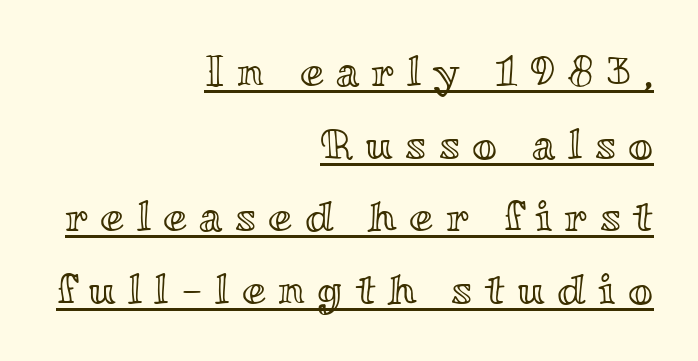
Q: Is the text italic (slanted)? A: No, it is upright.
Q: Is the text underlined? A: Yes.
Q: How is the paragraph aligned? A: Right-aligned.
Q: Is the spacing between letters normal or unusually wide? A: Unusually wide.
Q: Is the spacing between lines tight, normal or loose? A: Normal.
Q: Width (condensed, normal, or wide)? A: Wide.
Q: x-height? A: Small.
Q: Monospaced? A: No.
